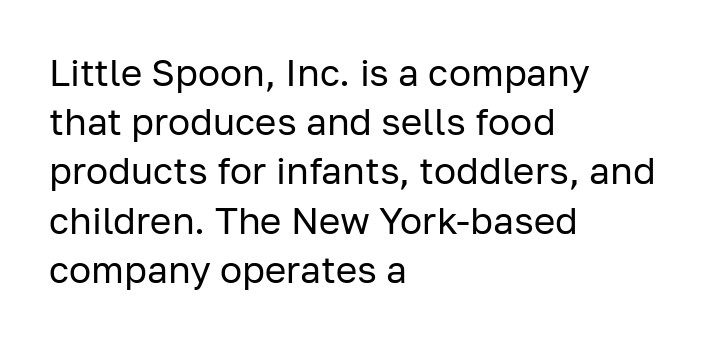
The image shows 37 px regular-weight sans-serif type, upright; set left-aligned, normal line spacing (1.33x), normal letter spacing, not underlined; low stroke contrast and a medium x-height.
